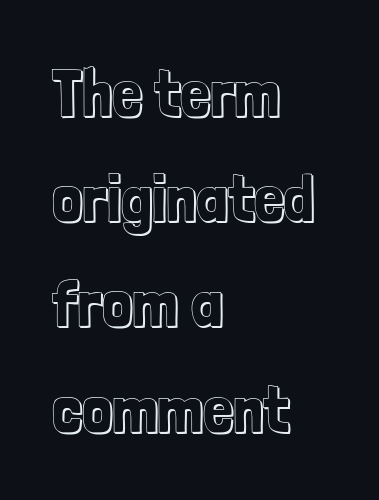
The letters stand straight up with perfectly vertical stems. One glance says typical: line gaps are just what's usual. You could not count columns in this text — the font is proportionally spaced. Observe the ordinary spacing: letters are neighbours, not strangers.
